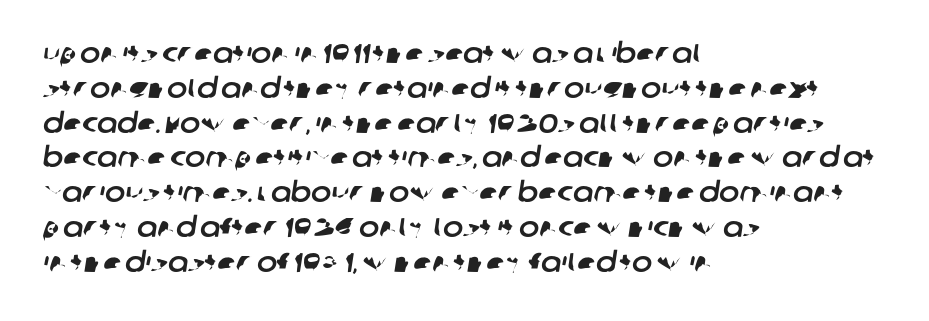
The image shows 27 px text type; set left-aligned, normal line spacing (1.29x), normal letter spacing, not underlined.
